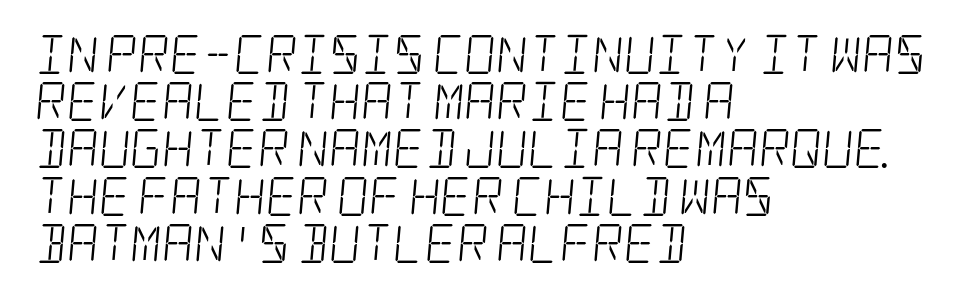
{"serif": "yes", "bold": "no", "weight": "light", "width": "condensed", "stroke_contrast": "low", "x_height": "large", "underline": "no", "align": "left", "line_spacing_ratio": 1.21, "letter_spacing": "normal", "letter_spacing_em": 0.0, "glyph_px": 39}
